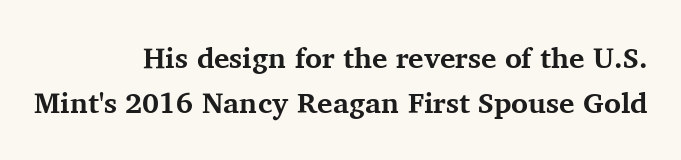
The image shows 29 px bold serif type, upright; set right-aligned, normal line spacing (1.56x), normal letter spacing, not underlined; medium stroke contrast and a medium x-height.
